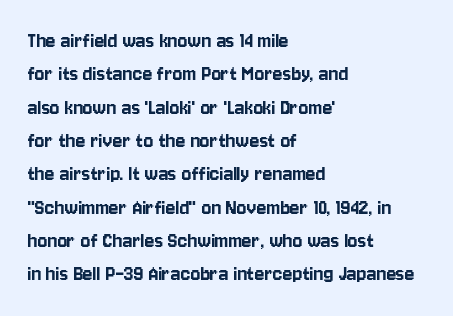
The image shows 23 px text type, upright; set left-aligned, normal line spacing (1.45x), normal letter spacing, not underlined.
